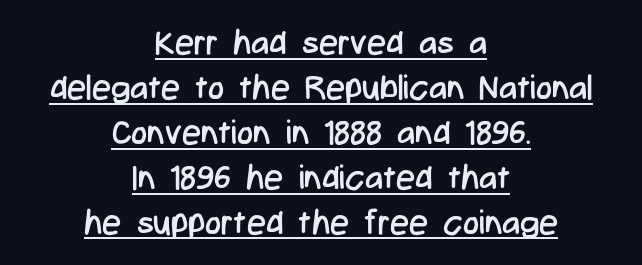
{"serif": "no", "italic": "no", "bold": "no", "weight": "regular", "width": "condensed", "stroke_contrast": "low", "x_height": "medium", "monospaced": "no", "underline": "yes", "align": "center", "line_spacing": "normal", "line_spacing_ratio": 1.32, "letter_spacing": "normal", "letter_spacing_em": 0.0, "glyph_px": 34}
